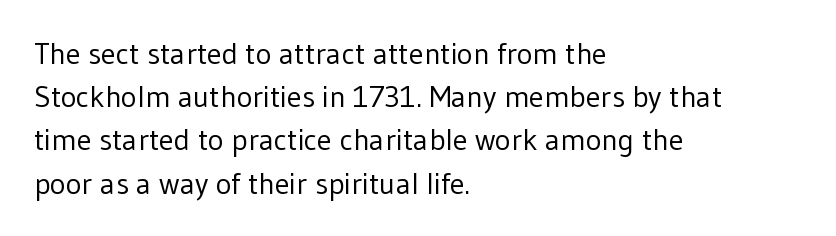
The image shows 30 px regular-weight sans-serif type, upright; set left-aligned, normal line spacing (1.44x), normal letter spacing, not underlined; low stroke contrast and a medium x-height.
